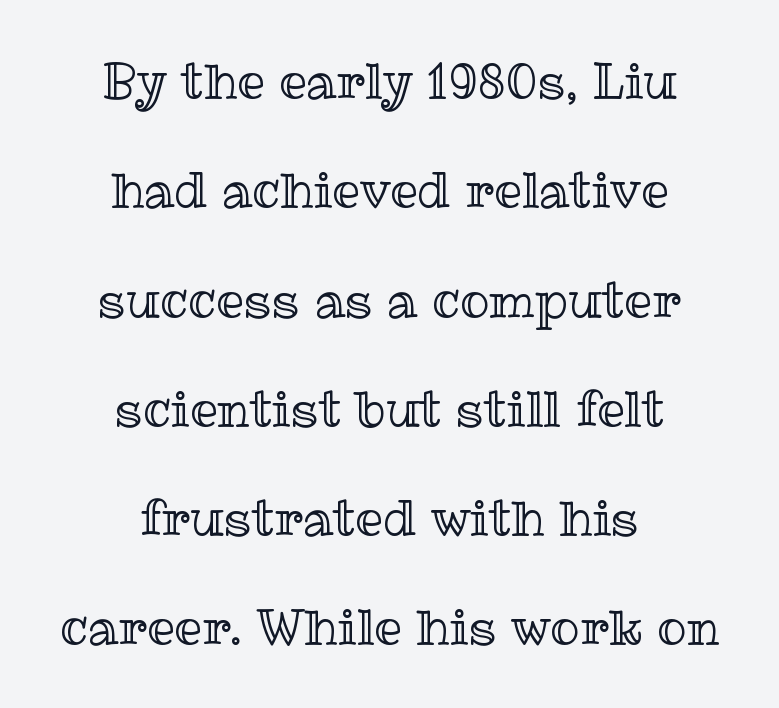
The image shows 49 px text type, upright; set centered, loose line spacing (2.23x), normal letter spacing, not underlined; a medium x-height.
